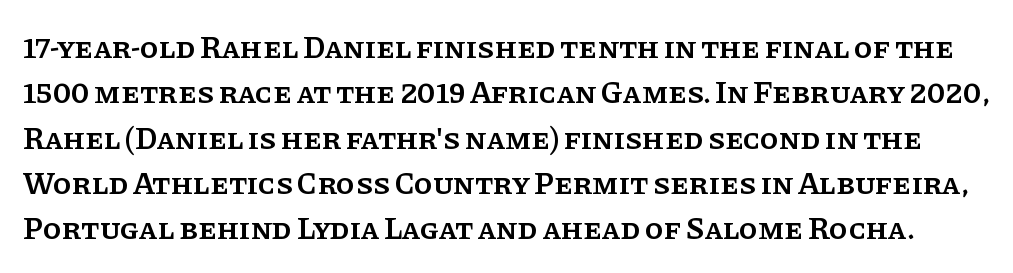
Decoration check: the copy has no underline. The letters advance in unequal steps, a hallmark of proportional type. This sample keeps an unexceptional amount of space between lines. Students, note that the glyphs here touch the page at normal intervals. Bold? Not quite — semibold, heavier than regular but stopping short. To sum up the face: it has serifs.
